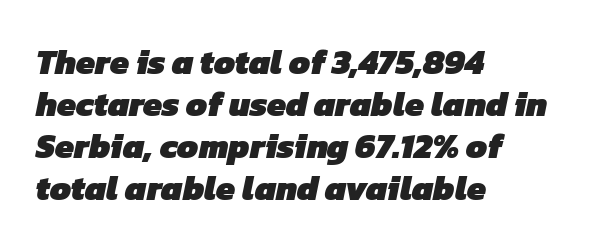
Q: Is the text bold? A: Yes.
Q: Is the typeface a serif or a sans-serif typeface? A: Sans-serif.
Q: Is the text underlined? A: No.
Q: How is the paragraph aligned? A: Left-aligned.
Q: Is the spacing between letters normal or unusually wide? A: Normal.
Q: Width (condensed, normal, or wide)? A: Normal.
Q: Stroke contrast? A: Low.
Q: x-height? A: Medium.
Q: Monospaced? A: No.
